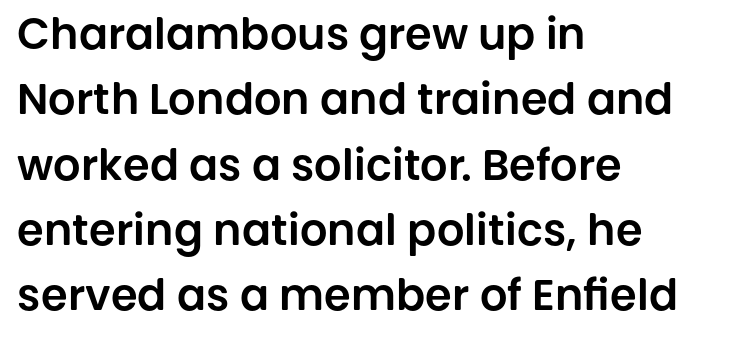
Q: Is the text italic (slanted)? A: No, it is upright.
Q: Is the typeface a serif or a sans-serif typeface? A: Sans-serif.
Q: Is the text underlined? A: No.
Q: How is the paragraph aligned? A: Left-aligned.
Q: Is the spacing between letters normal or unusually wide? A: Normal.
Q: Is the spacing between lines tight, normal or loose? A: Normal.
Q: Width (condensed, normal, or wide)? A: Normal.
Q: Stroke contrast? A: Low.
Q: x-height? A: Large.
Q: Monospaced? A: No.
